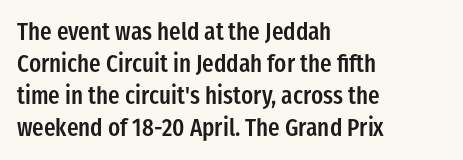
Q: Is the text bold? A: Semi-bold.
Q: Is the text italic (slanted)? A: No, it is upright.
Q: Is the text underlined? A: No.
Q: How is the paragraph aligned? A: Left-aligned.
Q: Is the spacing between letters normal or unusually wide? A: Normal.
Q: Is the spacing between lines tight, normal or loose? A: Normal.
